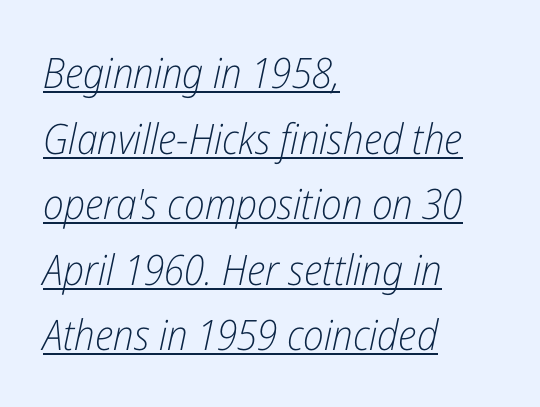
Q: Is the text bold? A: No.
Q: Is the text italic (slanted)? A: Yes, it leans right by about 12 degrees.
Q: Is the text underlined? A: Yes.
Q: How is the paragraph aligned? A: Left-aligned.
Q: Is the spacing between letters normal or unusually wide? A: Normal.
Q: Is the spacing between lines tight, normal or loose? A: Normal.
Q: Width (condensed, normal, or wide)? A: Condensed.
Q: Stroke contrast? A: Low.
Q: x-height? A: Medium.
Q: Monospaced? A: No.
